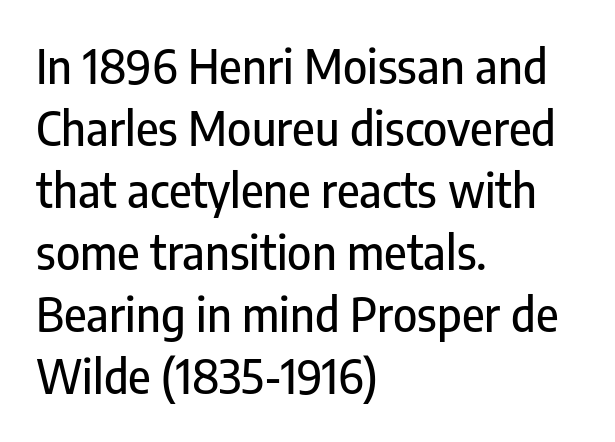
These lines are set flush left with a ragged right edge. Note the varied advance widths — an 'i' is clearly narrower than an 'm'. Are there feet on the stems? There aren't — it's a sans. Standard letterfit; no display-style spreading of the glyphs. Posture: straight, roman, zero tilt. Regarding leading, the lines here are spaced in the standard way.
